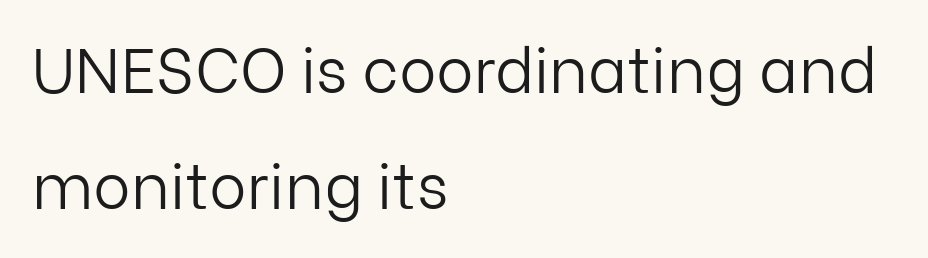
{"serif": "no", "italic": "no", "bold": "no", "weight": "light", "width": "normal", "stroke_contrast": "low", "x_height": "medium", "monospaced": "no", "underline": "no", "align": "left", "line_spacing_ratio": 1.84, "letter_spacing": "normal", "letter_spacing_em": 0.0, "glyph_px": 63}
